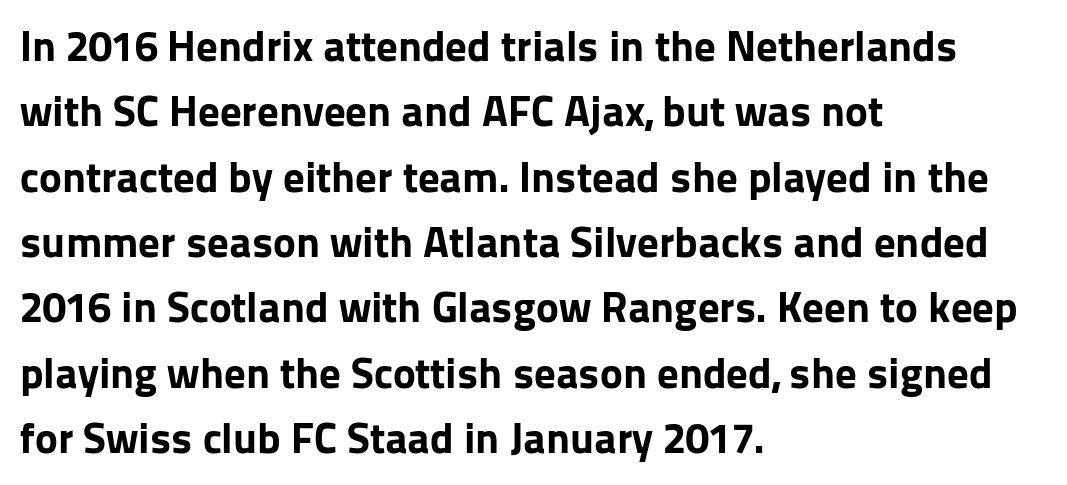
The passage shown has conventional tracking throughout. As a designer I'd log this as weight 700, bold. In terms of leading, this rendering sits right in the middle. What kind of face is this? One without serifs — a sans.
